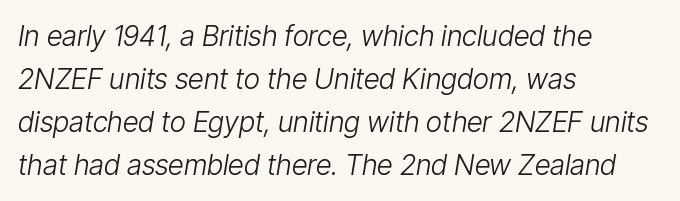
{"italic": "yes", "lean": "right", "slant_degrees": 9, "bold": "no", "weight": "light", "width": "condensed", "stroke_contrast": "low", "x_height": "medium", "monospaced": "no", "underline": "no", "align": "left", "line_spacing": "normal", "line_spacing_ratio": 1.54, "letter_spacing": "normal", "letter_spacing_em": 0.0, "glyph_px": 28}
